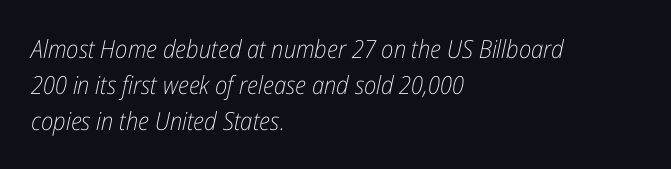
{"italic": "yes", "lean": "right", "slant_degrees": 12, "bold": "no", "underline": "no", "align": "left", "line_spacing": "normal", "line_spacing_ratio": 1.44, "letter_spacing": "normal", "letter_spacing_em": 0.0, "glyph_px": 25}
